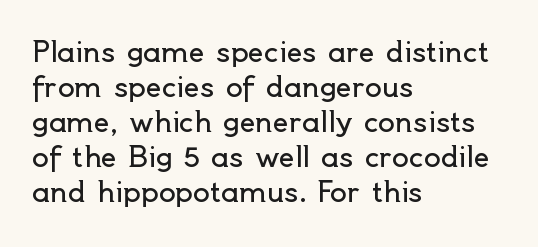
The rendering uses a moderate line-height, typical for paragraphs. No chunkiness to these letters — they're not bold. The specimen omits any rule beneath the text block's lines. The axis of the letterforms is exactly vertical. Caption: multi-line text, flush left, ragged right.
